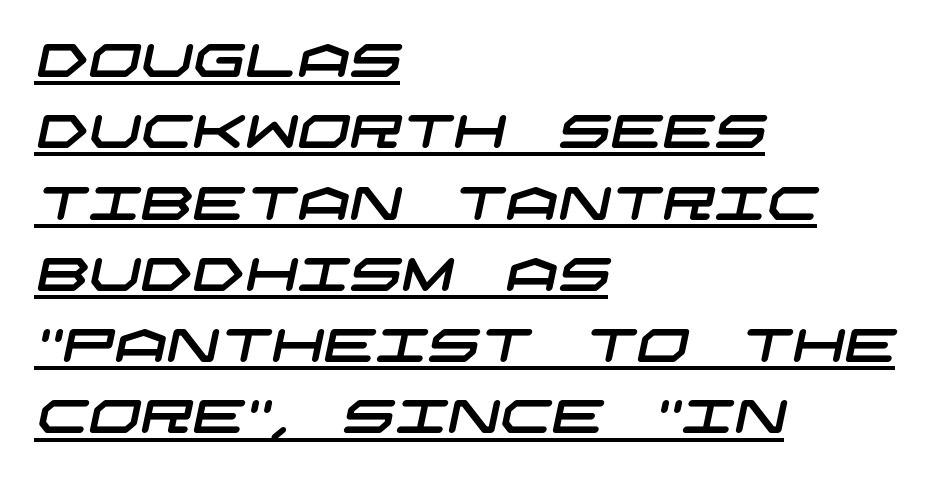
Observe the absence of serifs on each vertical stroke in this sample. Words appear dense and cohesive because spacing is normal. Leading matches the norm, producing a regular column. The rendering uses the underline text-decoration. Visually the block forms a straight wall on the left and a jagged coastline on the right.
